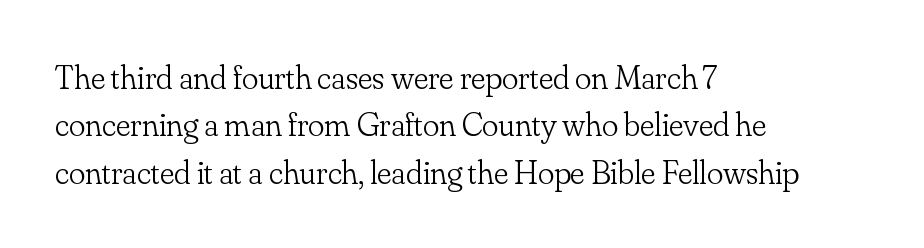
The image shows 34 px light serif type, upright; set left-aligned, normal line spacing (1.39x), normal letter spacing, not underlined; low stroke contrast and a small x-height.
